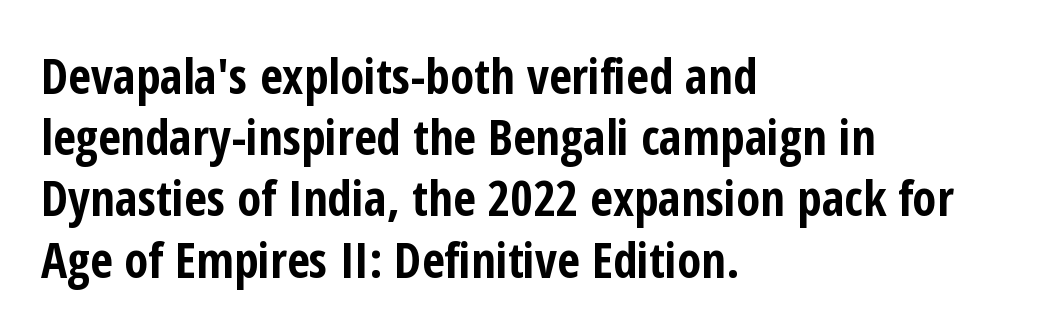
The image shows 49 px bold, condensed sans-serif type, upright; set left-aligned, normal line spacing (1.25x), normal letter spacing, not underlined; low stroke contrast and a medium x-height.
